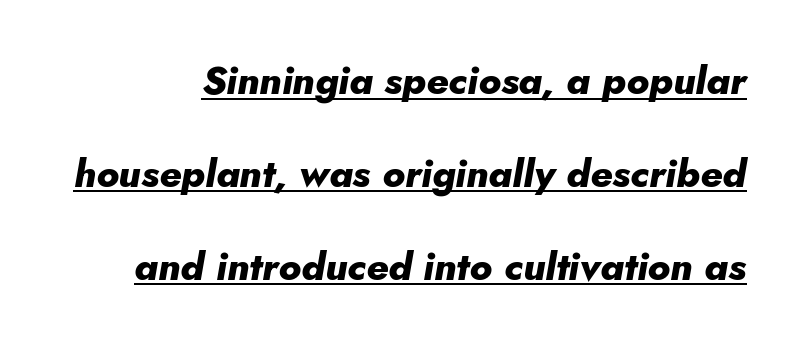
If you drew a line through each stem, it would be angled. A rule runs beneath these lines of type. In terms of weight, the rendering is a true, heavy bold. If you measured baseline to baseline, you'd find a long distance. This sample uses plain, unmodified letter spacing.
